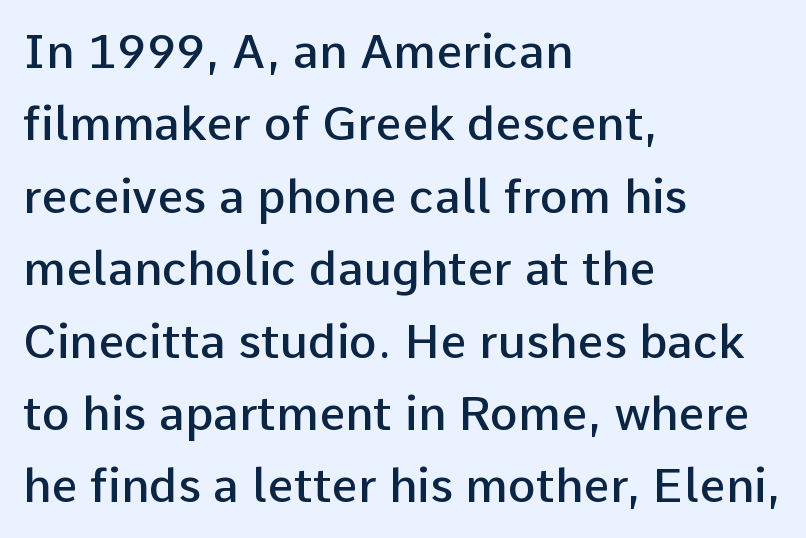
{"serif": "no", "italic": "no", "bold": "semi", "weight": "semibold", "width": "normal", "stroke_contrast": "low", "x_height": "medium", "monospaced": "no", "underline": "no", "align": "left", "line_spacing": "normal", "line_spacing_ratio": 1.54, "letter_spacing": "normal", "letter_spacing_em": 0.0, "glyph_px": 47}
